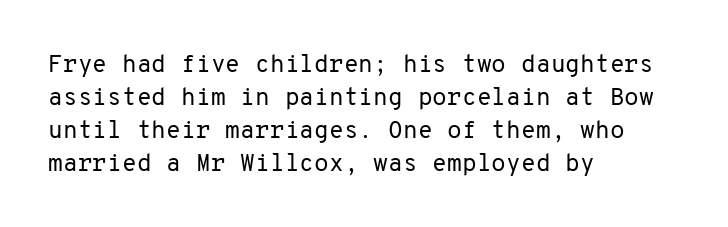
Horizontally, the lines are justified to the leading edge only. A roman cut, with each character standing at attention. The lines sit at an ordinary, default distance from one another. The font sits on the lighter half of the weight spectrum, regular included. Just letters on the line, the space beneath them empty. Standard letterfit; no display-style spreading of the glyphs.
